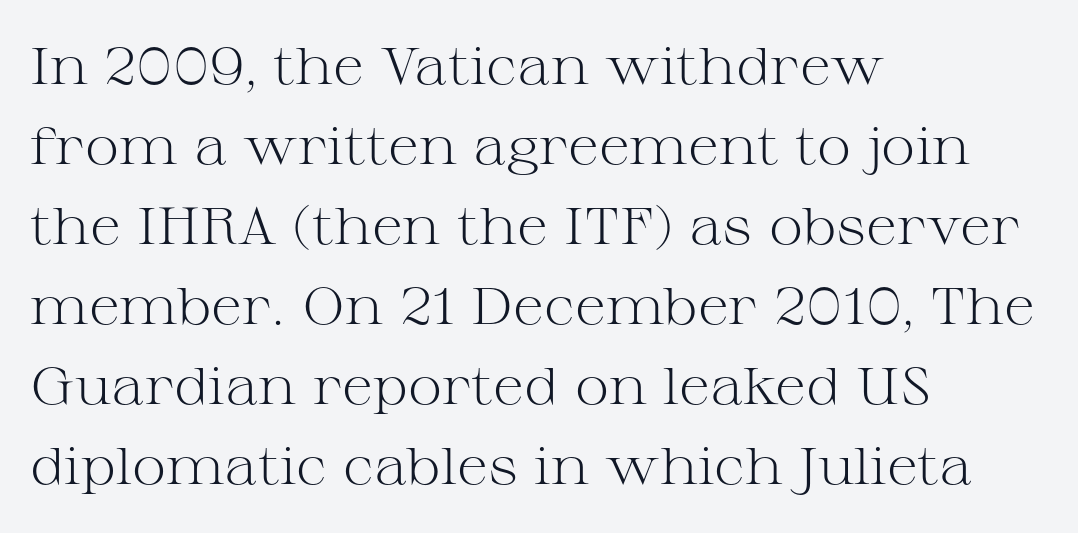
{"serif": "yes", "italic": "no", "bold": "no", "weight": "light", "width": "wide", "stroke_contrast": "medium", "x_height": "medium", "monospaced": "no", "underline": "no", "align": "left", "line_spacing": "normal", "line_spacing_ratio": 1.54, "letter_spacing": "normal", "letter_spacing_em": 0.0, "glyph_px": 52}
